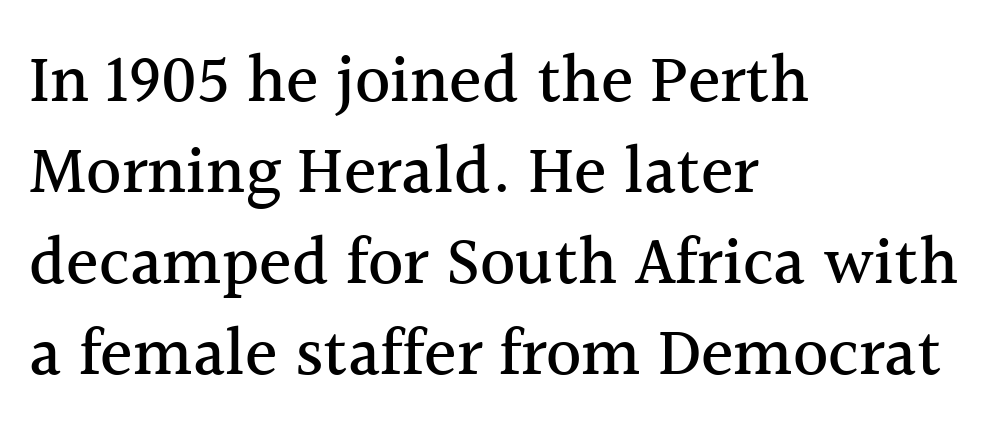
The image shows 68 px serif type, upright; set left-aligned, normal line spacing (1.34x), normal letter spacing, not underlined; a medium x-height.
